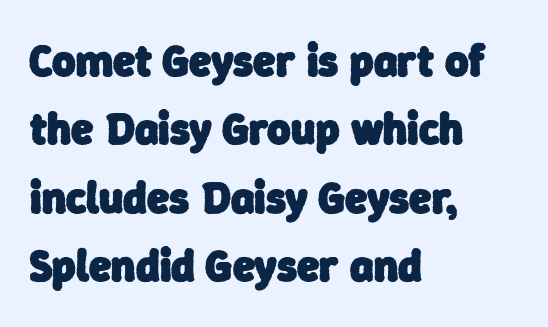
{"serif": "no", "bold": "yes", "weight": "heavy", "width": "normal", "stroke_contrast": "low", "x_height": "medium", "monospaced": "no", "underline": "no", "align": "left", "line_spacing": "normal", "line_spacing_ratio": 1.52, "letter_spacing": "normal", "letter_spacing_em": 0.0, "glyph_px": 45}
